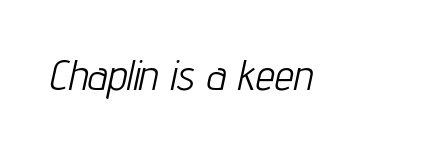
{"italic": "yes", "lean": "right", "slant_degrees": 12, "bold": "no", "weight": "light", "width": "condensed", "stroke_contrast": "low", "x_height": "medium", "monospaced": "no", "underline": "no", "letter_spacing": "normal", "letter_spacing_em": 0.0, "glyph_px": 43}
